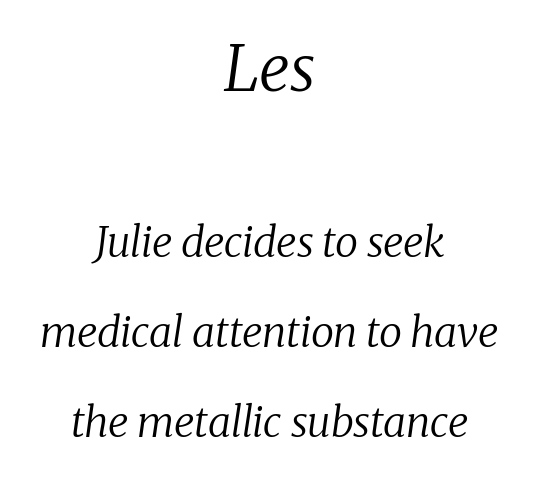
{"serif": "yes", "italic": "yes", "lean": "right", "slant_degrees": 8, "bold": "no", "weight": "regular", "width": "normal", "stroke_contrast": "low", "x_height": "medium", "monospaced": "no", "underline": "no", "align": "center", "line_spacing": "loose", "line_spacing_ratio": 2.15, "letter_spacing": "normal", "letter_spacing_em": 0.0, "larger_block": "first", "size_ratio": 1.5, "glyph_px": 63}
